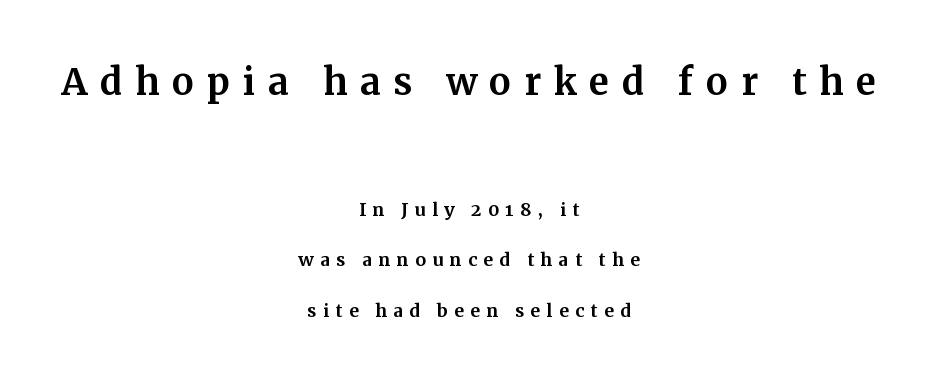
The letters advance in unequal steps, a hallmark of proportional type. A typesetter would mark this as roman, not italic. Is this a sans? No — the strokes have serifs. This sample is center-justified, so both line endings float freely. These lines stand farther apart than default settings would place them. Is the lower block the larger one? No — the upper block carries the bigger type.
